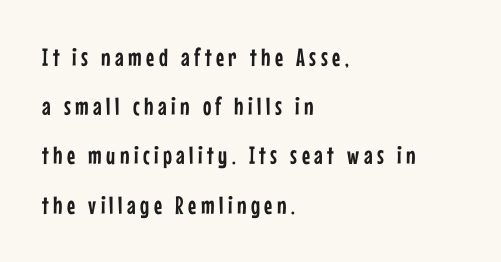
Q: Is the text italic (slanted)? A: No, it is upright.
Q: Is the text underlined? A: No.
Q: How is the paragraph aligned? A: Left-aligned.
Q: Is the spacing between lines tight, normal or loose? A: Loose.
